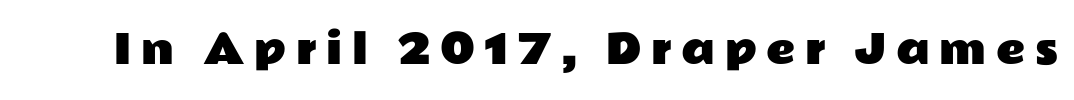
Q: Is the text italic (slanted)? A: No, it is upright.
Q: Is the typeface a serif or a sans-serif typeface? A: Sans-serif.
Q: Is the text underlined? A: No.
Q: Is the spacing between letters normal or unusually wide? A: Unusually wide.
Q: Width (condensed, normal, or wide)? A: Wide.
Q: Stroke contrast? A: Low.
Q: x-height? A: Medium.
Q: Monospaced? A: No.
